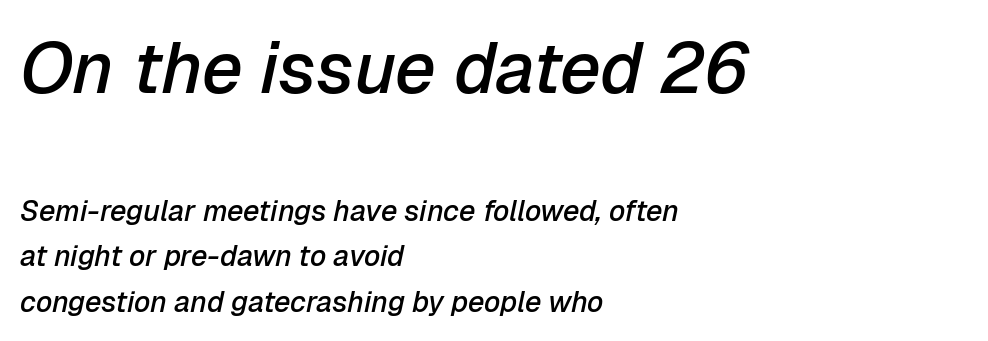
{"italic": "yes", "lean": "right", "slant_degrees": 12, "bold": "semi", "weight": "semibold", "width": "normal", "stroke_contrast": "low", "x_height": "medium", "monospaced": "no", "underline": "no", "align": "left", "line_spacing": "normal", "line_spacing_ratio": 1.57, "letter_spacing": "normal", "letter_spacing_em": 0.0, "larger_block": "first", "size_ratio": 2.48, "glyph_px": 72}
